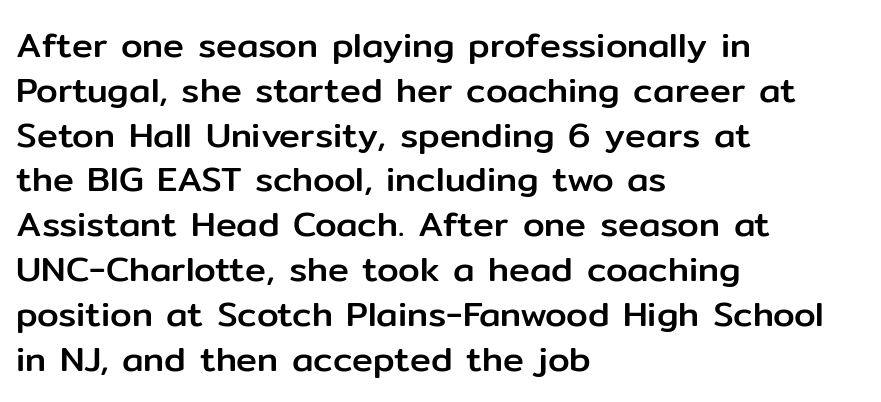
Posture: vertical. Tracking here is standard; glyphs follow each other at the usual distance. Are there feet on the stems? There aren't — it's a sans. Note the varied advance widths — an 'i' is clearly narrower than an 'm'.
